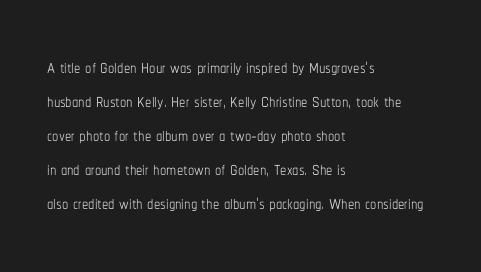
A normal amount of white space separates one row of letters from the next. Honestly, the letter spacing is just normal — you wouldn't notice it. The font's upright variant was chosen for this text. Is this a heavy cut? Hardly; it is regular or lighter. Caption: multi-line text, flush left, ragged right.
